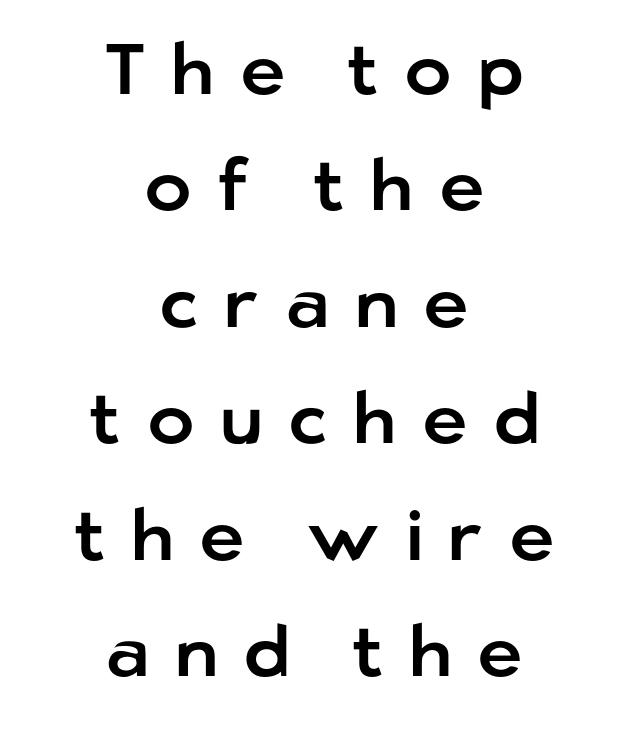
Does the leading feel generous? No, just average. This sample uses expanded letter spacing, leaving extra air between glyphs. Rule under the text: the space is simply empty. This sample has the flowing, uneven cadence of proportional lettering. Does the lettering tilt? It doesn't — this is upright.
